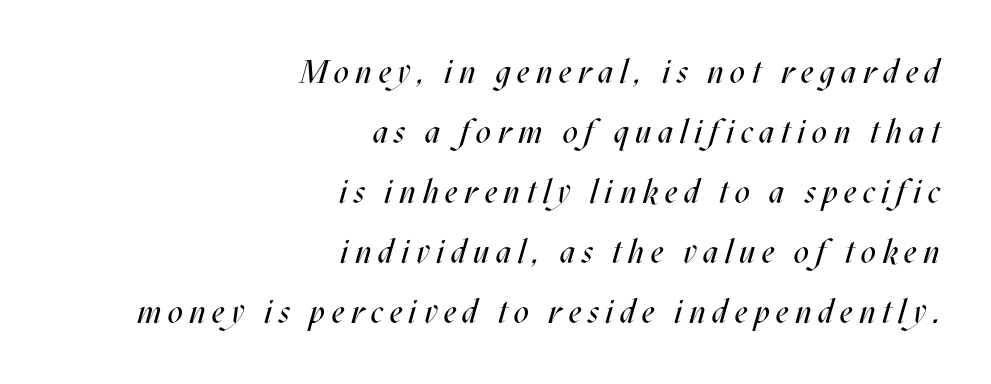
Q: Is the text bold? A: No.
Q: Is the text italic (slanted)? A: Yes, it leans right by about 17 degrees.
Q: Is the text underlined? A: No.
Q: How is the paragraph aligned? A: Right-aligned.
Q: Is the spacing between letters normal or unusually wide? A: Unusually wide.
Q: Width (condensed, normal, or wide)? A: Condensed.
Q: Stroke contrast? A: Medium.
Q: x-height? A: Large.
Q: Monospaced? A: No.
